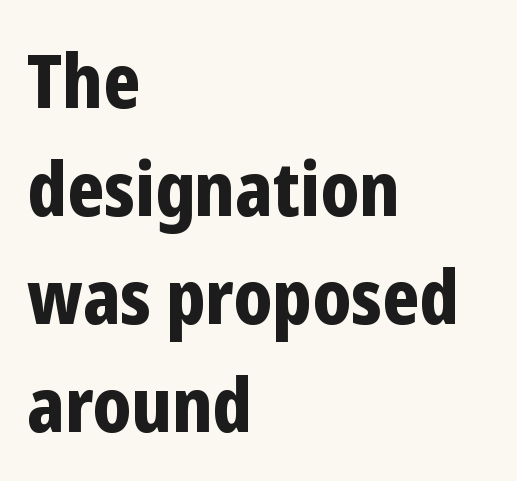
The axis of the letterforms is exactly vertical. Underlining? Definitely not there. Evenly set lines give the paragraph a standard silhouette. The rendering anchors every line to the left-hand side. A typesetter would call this proportional, since set widths differ per character. Heavy, bold letterforms.
